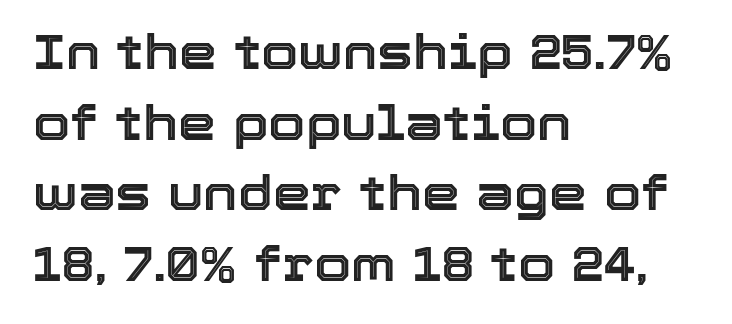
Q: Is the text italic (slanted)? A: No, it is upright.
Q: Is the text underlined? A: No.
Q: How is the paragraph aligned? A: Left-aligned.
Q: Is the spacing between letters normal or unusually wide? A: Normal.
Q: Is the spacing between lines tight, normal or loose? A: Normal.
Q: Width (condensed, normal, or wide)? A: Normal.
Q: x-height? A: Medium.
Q: Monospaced? A: No.
